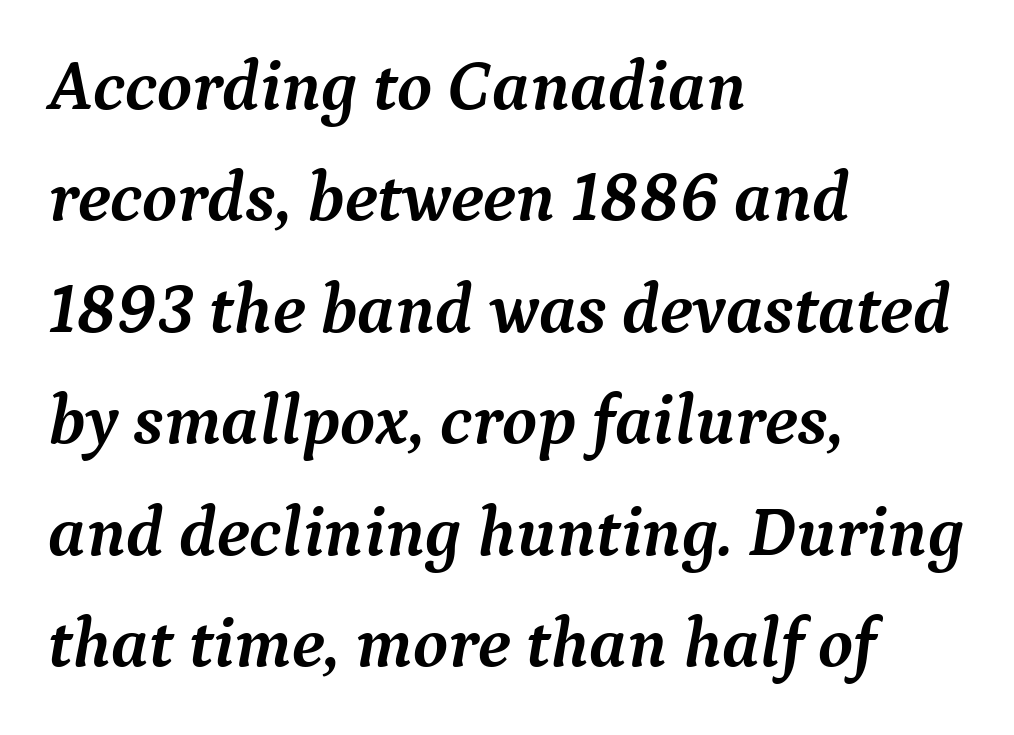
{"serif": "yes", "italic": "yes", "lean": "right", "slant_degrees": 9, "bold": "yes", "weight": "semibold", "width": "normal", "stroke_contrast": "medium", "x_height": "medium", "monospaced": "no", "underline": "no", "align": "left", "line_spacing": "normal", "line_spacing_ratio": 1.57, "letter_spacing": "normal", "letter_spacing_em": 0.0, "glyph_px": 71}
